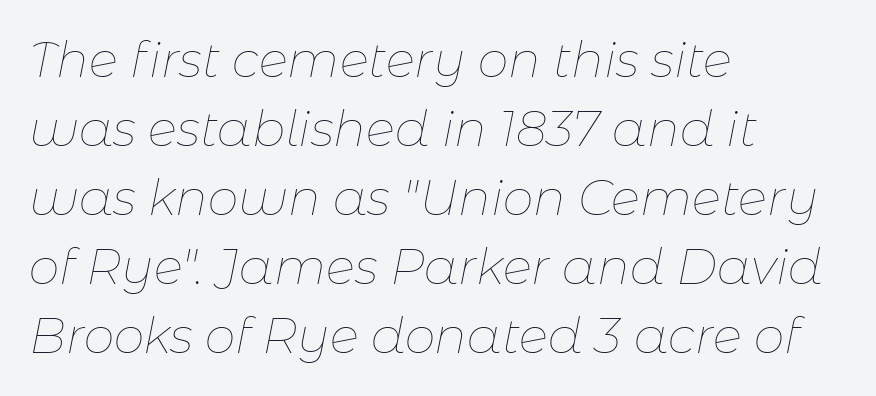
Q: Is the text bold? A: No.
Q: Is the text italic (slanted)? A: Yes, it leans right by about 11 degrees.
Q: Is the text underlined? A: No.
Q: How is the paragraph aligned? A: Left-aligned.
Q: Is the spacing between letters normal or unusually wide? A: Normal.
Q: Is the spacing between lines tight, normal or loose? A: Normal.
Q: Width (condensed, normal, or wide)? A: Normal.
Q: Stroke contrast? A: Low.
Q: x-height? A: Medium.
Q: Monospaced? A: No.
